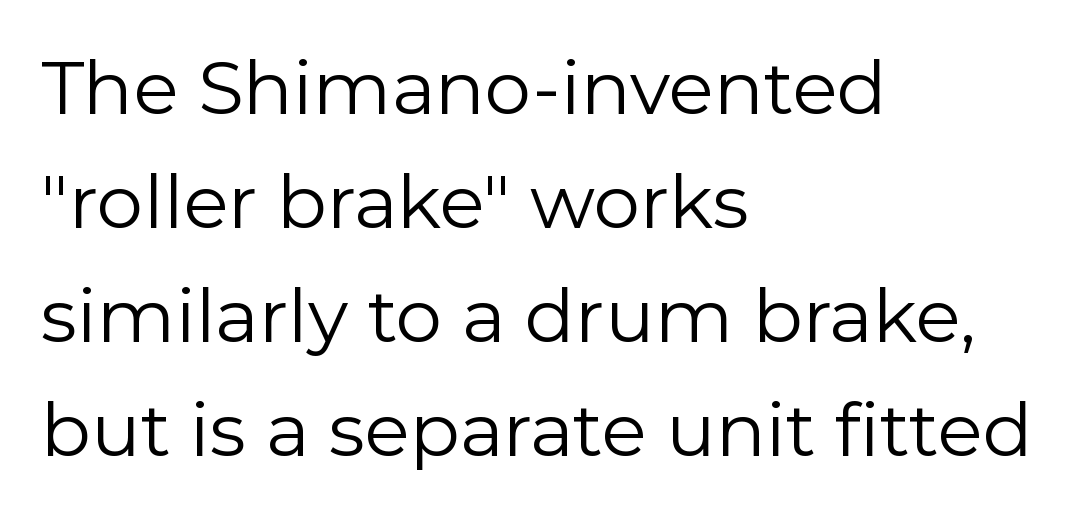
Q: Is the text bold? A: No.
Q: Is the text italic (slanted)? A: No, it is upright.
Q: Is the typeface a serif or a sans-serif typeface? A: Sans-serif.
Q: Is the text underlined? A: No.
Q: How is the paragraph aligned? A: Left-aligned.
Q: Is the spacing between letters normal or unusually wide? A: Normal.
Q: Is the spacing between lines tight, normal or loose? A: Normal.
Q: Width (condensed, normal, or wide)? A: Normal.
Q: Stroke contrast? A: Low.
Q: x-height? A: Medium.
Q: Monospaced? A: No.
